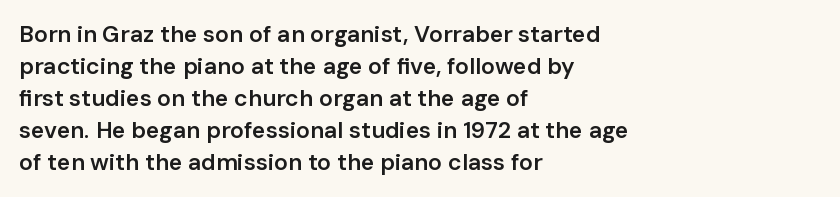
Compared with an ordinary text face, these strokes are moderately heavier — a semibold. Unlike italic type, these characters show no tilt at all. The leading is moderate, giving the passage an even texture. No extra tracking has been applied to these lines.
